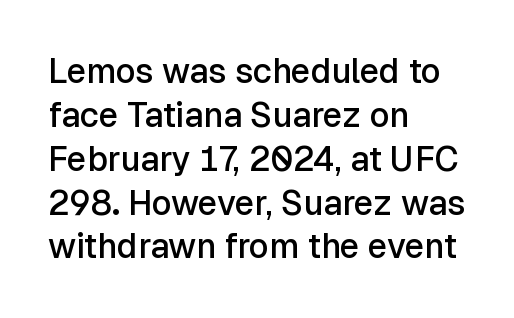
The image shows 34 px semibold sans-serif type, upright; set left-aligned, normal line spacing (1.29x), normal letter spacing, not underlined; low stroke contrast and a medium x-height.
